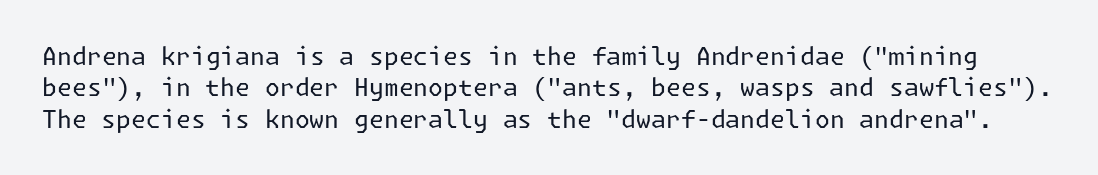
Q: Is the text bold? A: No.
Q: Is the text italic (slanted)? A: No, it is upright.
Q: Is the text underlined? A: No.
Q: Is the spacing between letters normal or unusually wide? A: Normal.
Q: Is the spacing between lines tight, normal or loose? A: Normal.
